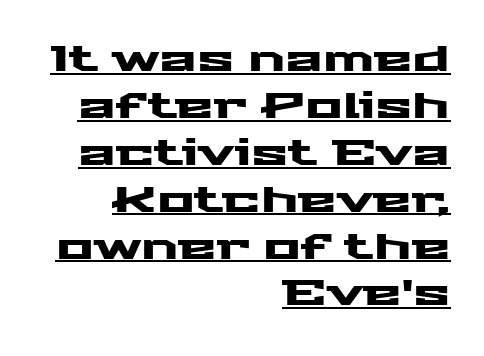
The image shows 35 px wide sans-serif type, upright; set right-aligned, normal line spacing (1.34x), normal letter spacing, underlined; medium stroke contrast and a medium x-height.
